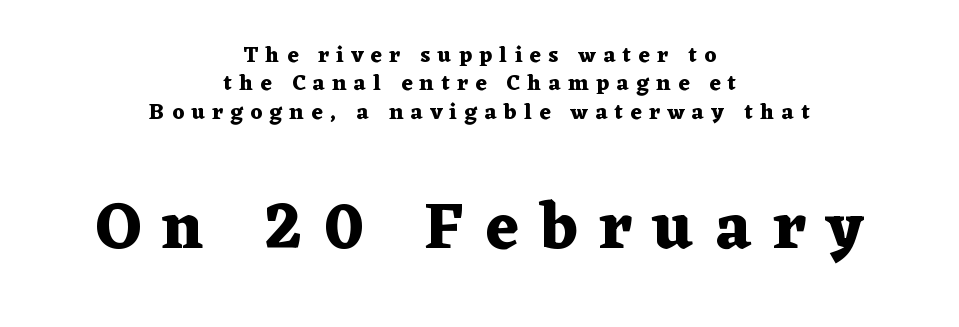
Type style note: has serifs. Underline: absent. Interline gaps are of average width in this sample. Where is the straight margin? There isn't one; the lines are centered. These two chunks differ in scale, with the bottom chunk taking the larger measure. What weight is shown? A full bold with thick strokes.
